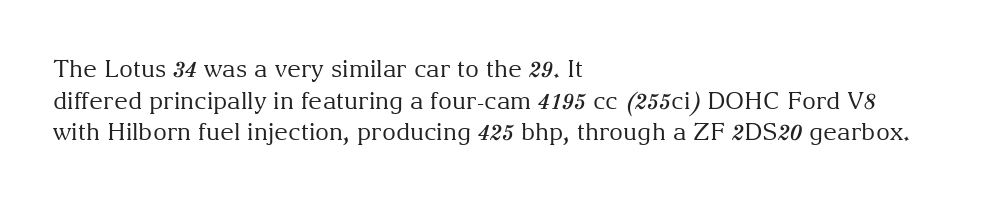
The image shows 24 px text type, upright; set left-aligned, normal line spacing (1.32x), normal letter spacing, not underlined.
